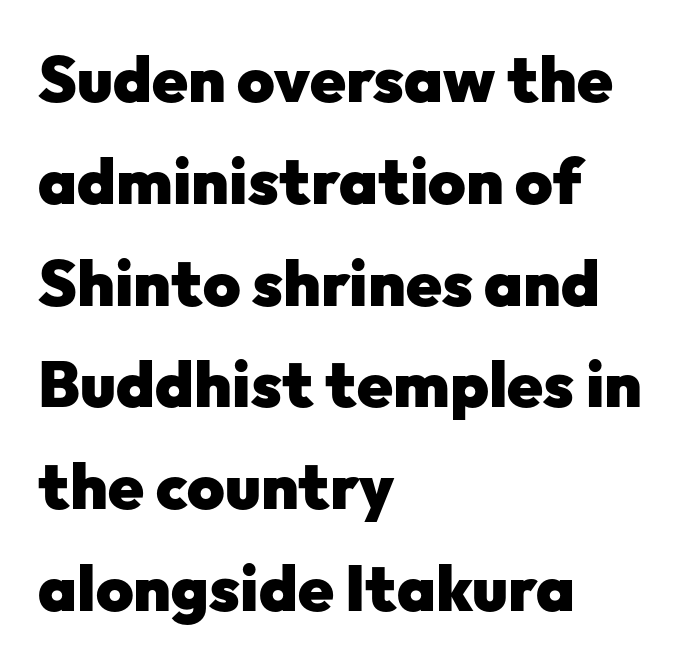
Q: Is the text bold? A: Yes.
Q: Is the text italic (slanted)? A: No, it is upright.
Q: Is the typeface a serif or a sans-serif typeface? A: Sans-serif.
Q: Is the text underlined? A: No.
Q: How is the paragraph aligned? A: Left-aligned.
Q: Is the spacing between letters normal or unusually wide? A: Normal.
Q: Is the spacing between lines tight, normal or loose? A: Normal.
Q: Width (condensed, normal, or wide)? A: Normal.
Q: Stroke contrast? A: Low.
Q: x-height? A: Medium.
Q: Monospaced? A: No.
